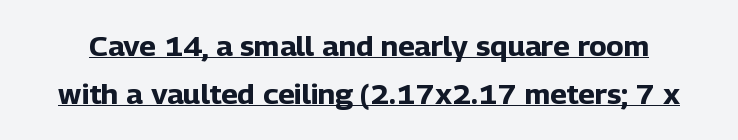
The image shows 26 px bold type, upright; set line spacing 1.83x, normal letter spacing, underlined.
